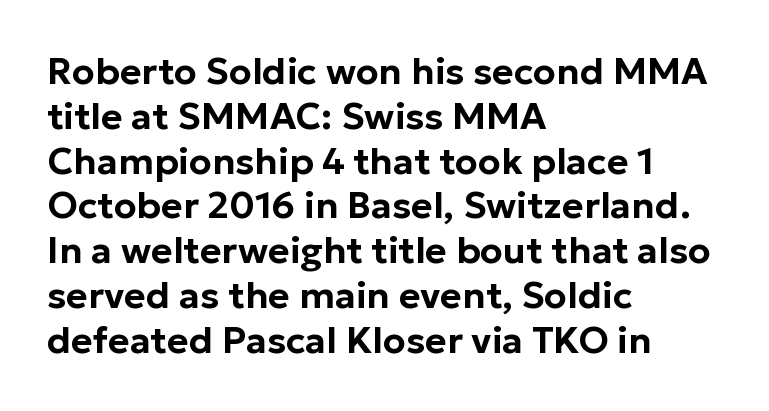
Only glyphs here, with clear space below each row. One-word summary of the alignment: left. The axis of the letterforms is exactly vertical. Short note: letters normally spaced. Serif or sans? Sans — the stroke terminals are bare.
